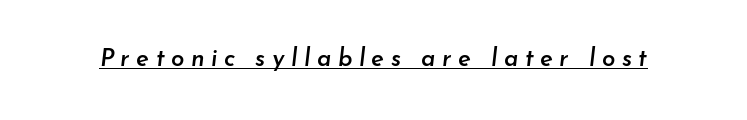
The image shows 24 px text type, italic (leaning right); set unusually wide letter spacing (+0.27 em), underlined.
